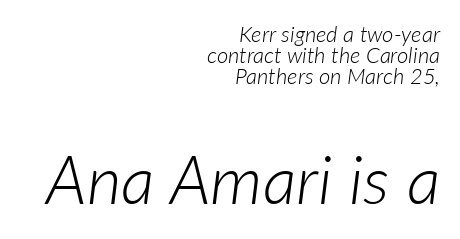
The image shows 67 px light type, italic (leaning right); set right-aligned, tight line spacing (0.96x), normal letter spacing, not underlined; the second (bottom) block is 3.05x larger; low stroke contrast and a medium x-height.
